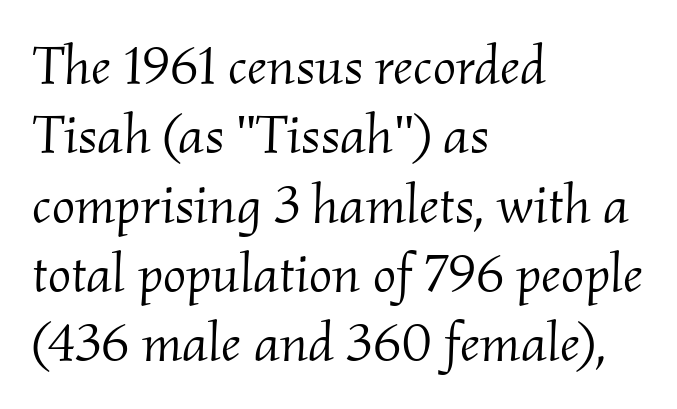
Old-style or modern, the face here clearly has serifs. This rendering uses left alignment, leaving the right contour irregular. Spacing verdict: proportional, widths tailored to each character. The baseline area is clear.
